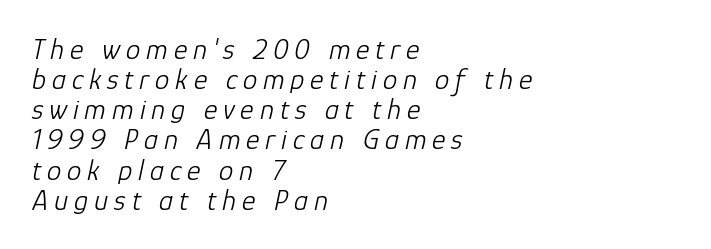
{"italic": "yes", "lean": "right", "slant_degrees": 12, "bold": "no", "weight": "light", "width": "normal", "stroke_contrast": "low", "x_height": "medium", "monospaced": "no", "underline": "no", "align": "left", "line_spacing": "tight", "line_spacing_ratio": 1.04, "letter_spacing": "wide", "letter_spacing_em": 0.2, "glyph_px": 29}
